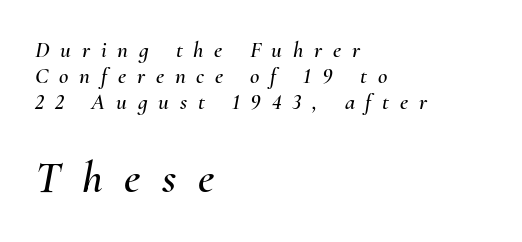
The image shows 46 px text type, italic (leaning right); set left-aligned, tight line spacing (1.12x), unusually wide letter spacing (+0.47 em), not underlined; the second (bottom) block is 2.0x larger; medium stroke contrast and a small x-height.
